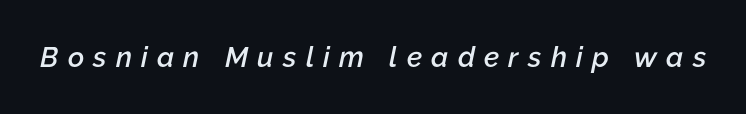
Q: Is the text bold? A: Semi-bold.
Q: Is the text italic (slanted)? A: Yes, it leans right by about 12 degrees.
Q: Is the text underlined? A: No.
Q: Is the spacing between letters normal or unusually wide? A: Unusually wide.
Q: Width (condensed, normal, or wide)? A: Normal.
Q: Stroke contrast? A: Low.
Q: x-height? A: Medium.
Q: Monospaced? A: No.
